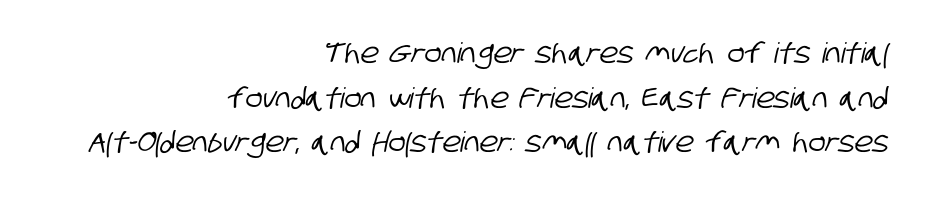
The zone under the glyphs is completely vacant. The line texture is even and compact thanks to regular tracking. The font family rendered here belongs to the sans-serif group. Regular leading. Note the varied advance widths — an 'i' is clearly narrower than an 'm'.
